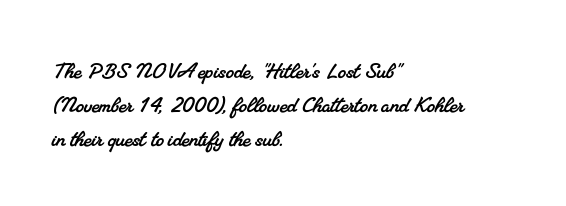
The image shows 26 px text type; set left-aligned, normal line spacing (1.3x), normal letter spacing, not underlined.
